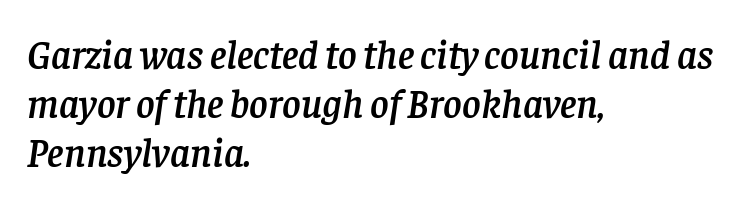
Q: Is the text italic (slanted)? A: Yes, it leans right by about 8 degrees.
Q: Is the typeface a serif or a sans-serif typeface? A: Serif.
Q: Is the text underlined? A: No.
Q: How is the paragraph aligned? A: Left-aligned.
Q: Is the spacing between letters normal or unusually wide? A: Normal.
Q: Width (condensed, normal, or wide)? A: Normal.
Q: Stroke contrast? A: Low.
Q: x-height? A: Large.
Q: Monospaced? A: No.
